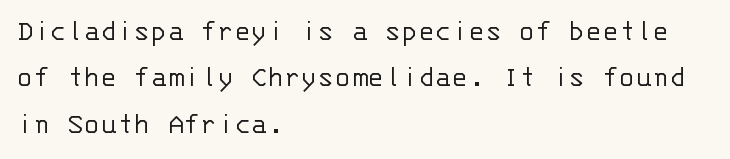
Q: Is the text bold? A: No.
Q: Is the text italic (slanted)? A: No, it is upright.
Q: Is the typeface a serif or a sans-serif typeface? A: Sans-serif.
Q: Is the text underlined? A: No.
Q: How is the paragraph aligned? A: Left-aligned.
Q: Is the spacing between letters normal or unusually wide? A: Normal.
Q: Is the spacing between lines tight, normal or loose? A: Normal.
Q: Width (condensed, normal, or wide)? A: Normal.
Q: Stroke contrast? A: Low.
Q: x-height? A: Large.
Q: Monospaced? A: Yes.
